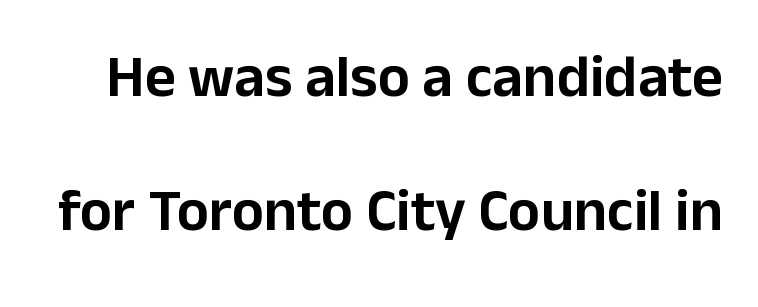
Compared with typical paragraphs, the rows here are farther apart. Caption: standard tracking, unaltered. Here the designer chose a conventional face with non-uniform glyph widths. These lines are composed in type without serifs.
